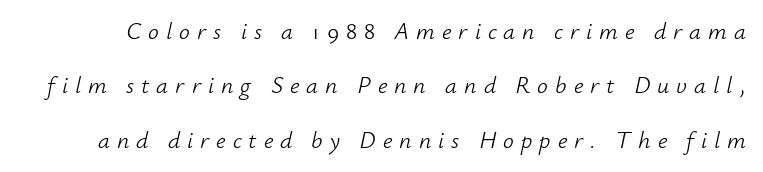
{"italic": "yes", "lean": "right", "slant_degrees": 12, "bold": "no", "underline": "no", "line_spacing": "loose", "line_spacing_ratio": 2.27, "letter_spacing": "wide", "letter_spacing_em": 0.29, "glyph_px": 24}
